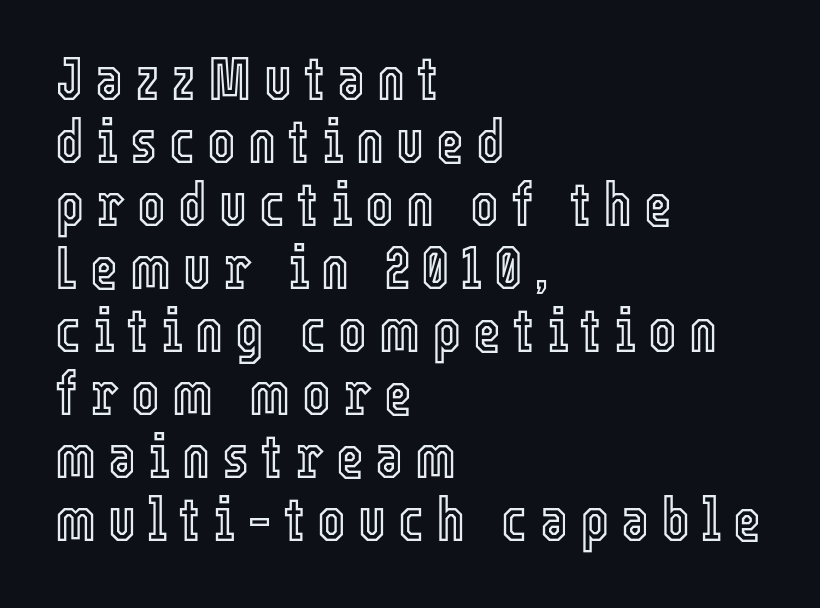
{"italic": "no", "width": "condensed", "x_height": "medium", "monospaced": "no", "underline": "no", "align": "left", "line_spacing": "tight", "line_spacing_ratio": 1.05, "letter_spacing": "wide", "letter_spacing_em": 0.2, "glyph_px": 60}
